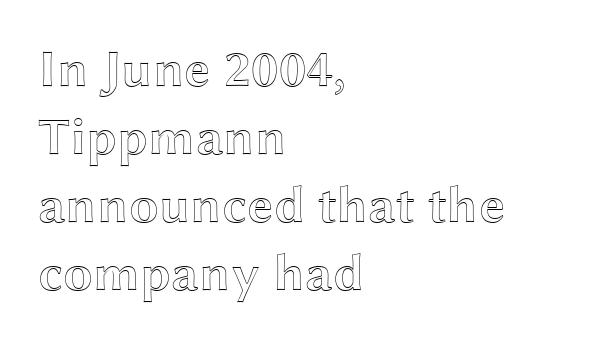
You can tell it's not italic because the verticals are truly vertical. No extra tracking has been applied to these lines. Looks like regular typesetting: each glyph gets only the width it needs. Whoever set this chose a conventional vertical rhythm. These lines are set flush left with a ragged right edge.
